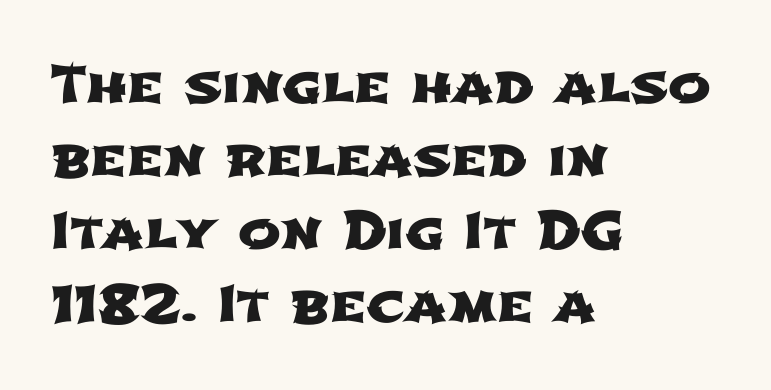
The image shows 51 px wide sans-serif type; set left-aligned, normal line spacing (1.43x), normal letter spacing, not underlined; low stroke contrast and a medium x-height.
